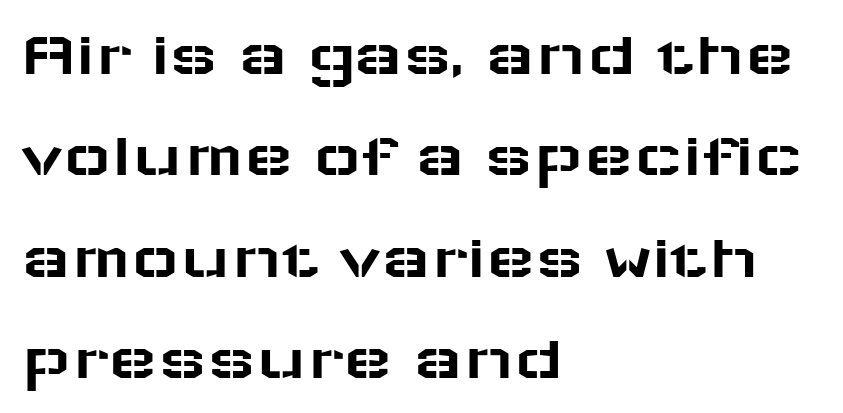
{"serif": "no", "italic": "no", "width": "wide", "stroke_contrast": "low", "x_height": "medium", "monospaced": "no", "underline": "no", "align": "left", "line_spacing": "normal", "line_spacing_ratio": 1.56, "letter_spacing": "normal", "letter_spacing_em": 0.0, "glyph_px": 65}
